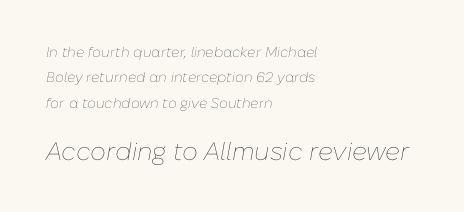
The image shows 25 px text type, italic (leaning right); set left-aligned, line spacing 1.81x, normal letter spacing, not underlined; the second (bottom) block is 1.79x larger.
